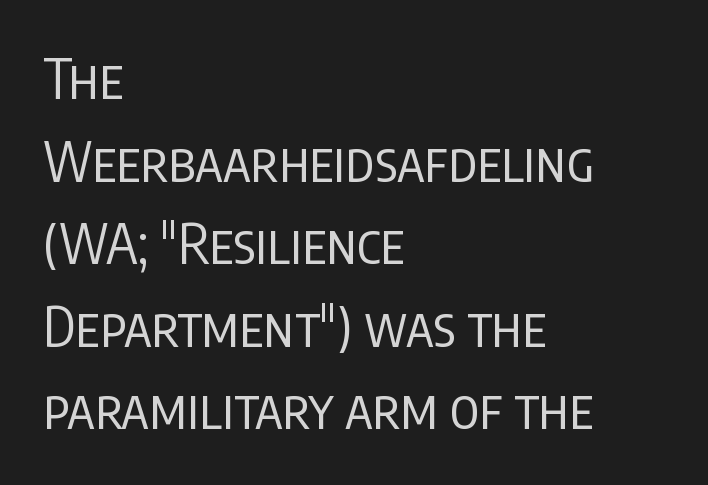
Posture: straight, roman, zero tilt. The passage shown is not bold in any degree. A typesetter would label this face a sans. Looks like regular typesetting: each glyph gets only the width it needs.
